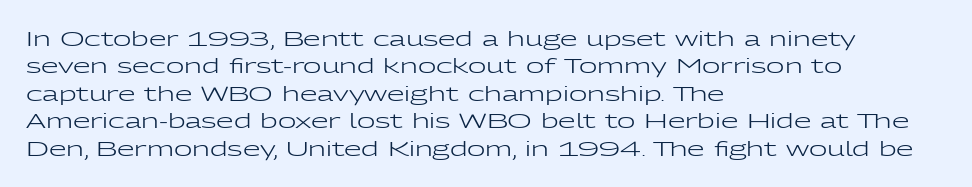
Q: Is the text bold? A: No.
Q: Is the text italic (slanted)? A: No, it is upright.
Q: Is the text underlined? A: No.
Q: How is the paragraph aligned? A: Left-aligned.
Q: Is the spacing between letters normal or unusually wide? A: Normal.
Q: Is the spacing between lines tight, normal or loose? A: Normal.
